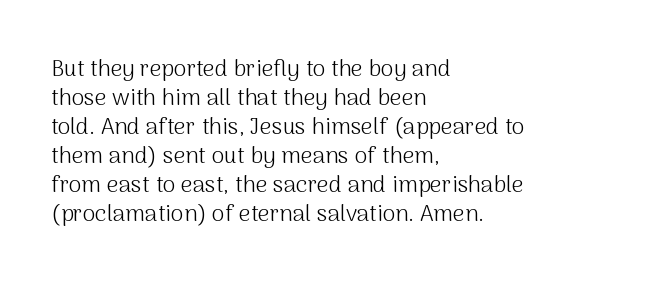
{"italic": "no", "bold": "no", "underline": "no", "align": "left", "line_spacing": "normal", "line_spacing_ratio": 1.26, "letter_spacing": "normal", "letter_spacing_em": 0.0, "glyph_px": 23}
